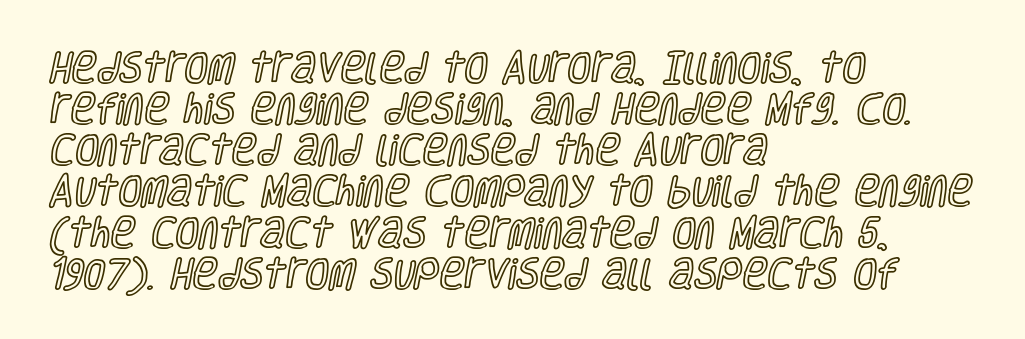
{"width": "condensed", "x_height": "large", "monospaced": "no", "underline": "no", "align": "left", "line_spacing_ratio": 1.21, "letter_spacing": "normal", "letter_spacing_em": 0.0, "glyph_px": 34}
